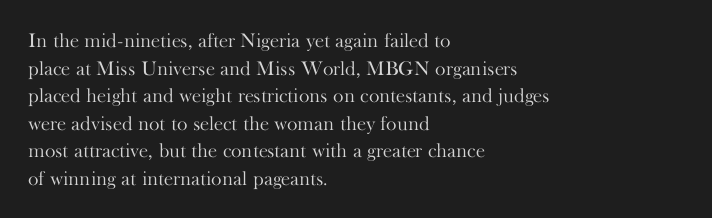
This rendering leaves character spacing at its baseline value. These lines stack with their left ends in a neat column. Reading down the column, the eye jumps a familiar distance to each next line. Stroke mass is kept to a normal reading level or below. Unlike italic type, these characters show no tilt at all. No word sits above an underline.
